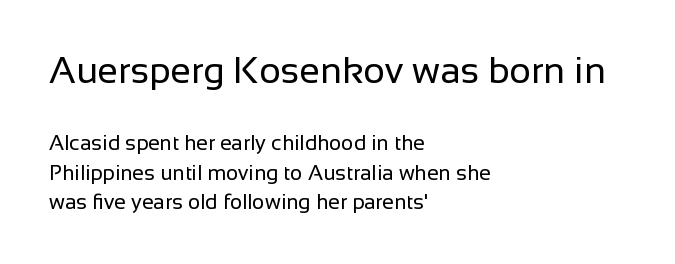
{"serif": "no", "italic": "no", "bold": "no", "weight": "regular", "width": "normal", "stroke_contrast": "low", "x_height": "medium", "monospaced": "no", "underline": "no", "align": "left", "line_spacing": "normal", "line_spacing_ratio": 1.4, "letter_spacing": "normal", "letter_spacing_em": 0.0, "larger_block": "first", "size_ratio": 1.76, "glyph_px": 37}
